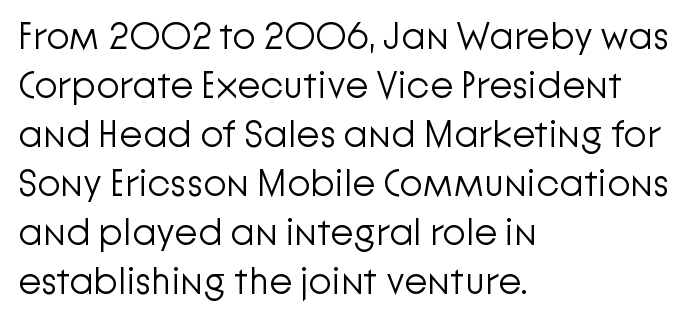
{"serif": "no", "italic": "no", "bold": "no", "weight": "light", "width": "normal", "stroke_contrast": "low", "x_height": "medium", "monospaced": "no", "underline": "no", "align": "left", "line_spacing": "normal", "line_spacing_ratio": 1.29, "letter_spacing": "normal", "letter_spacing_em": 0.0, "glyph_px": 38}
